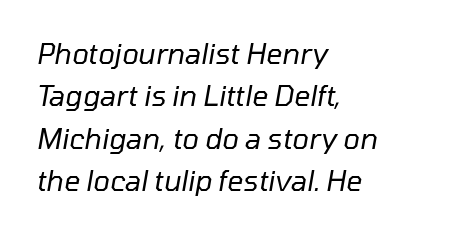
The image shows 28 px regular-weight type, italic (leaning right); set left-aligned, normal line spacing (1.51x), normal letter spacing, not underlined; low stroke contrast and a medium x-height.
